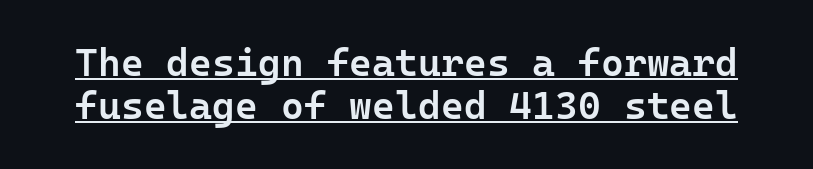
Q: Is the text bold? A: Semi-bold.
Q: Is the text italic (slanted)? A: No, it is upright.
Q: Is the typeface a serif or a sans-serif typeface? A: Sans-serif.
Q: Is the text underlined? A: Yes.
Q: Is the spacing between letters normal or unusually wide? A: Normal.
Q: Is the spacing between lines tight, normal or loose? A: Tight.
Q: Width (condensed, normal, or wide)? A: Normal.
Q: Stroke contrast? A: Low.
Q: x-height? A: Medium.
